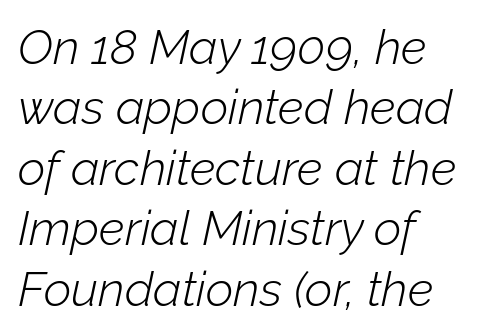
{"italic": "yes", "lean": "right", "slant_degrees": 12, "bold": "no", "weight": "light", "width": "normal", "stroke_contrast": "low", "x_height": "medium", "monospaced": "no", "underline": "no", "align": "left", "line_spacing": "normal", "line_spacing_ratio": 1.26, "letter_spacing": "normal", "letter_spacing_em": 0.0, "glyph_px": 48}
